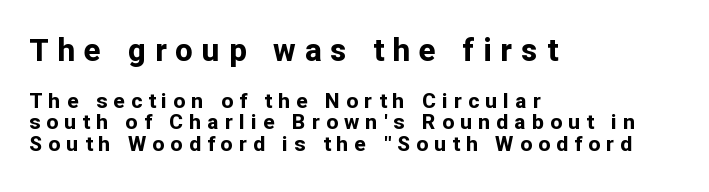
This sample is left-justified, so line endings fall wherever the words run out. Posture: vertical. Each row of text sits above clean, open space. This sample uses a sans-serif face.
